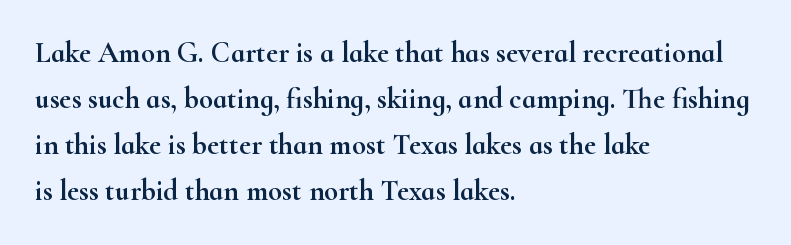
{"serif": "yes", "italic": "no", "width": "wide", "stroke_contrast": "high", "x_height": "small", "monospaced": "no", "underline": "no", "align": "left", "line_spacing": "normal", "line_spacing_ratio": 1.59, "letter_spacing": "normal", "letter_spacing_em": 0.0, "glyph_px": 29}
